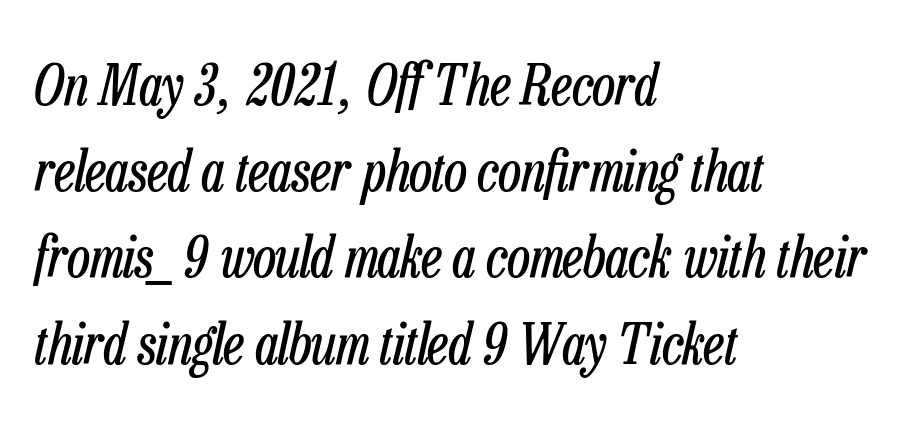
The image shows 56 px regular-weight, condensed type, italic (leaning right); set left-aligned, normal line spacing (1.54x), normal letter spacing, not underlined; low stroke contrast and a medium x-height.
